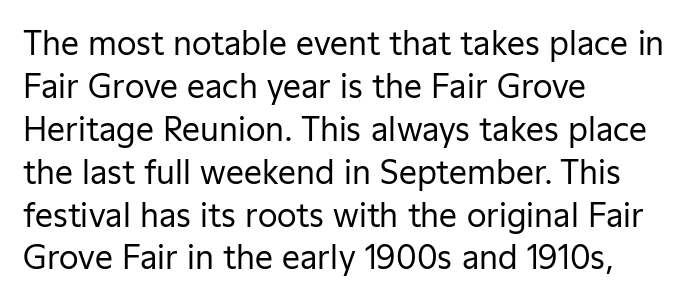
Q: Is the text bold? A: No.
Q: Is the text italic (slanted)? A: No, it is upright.
Q: Is the typeface a serif or a sans-serif typeface? A: Sans-serif.
Q: Is the text underlined? A: No.
Q: How is the paragraph aligned? A: Left-aligned.
Q: Is the spacing between letters normal or unusually wide? A: Normal.
Q: Is the spacing between lines tight, normal or loose? A: Normal.
Q: Width (condensed, normal, or wide)? A: Normal.
Q: Stroke contrast? A: Low.
Q: x-height? A: Medium.
Q: Monospaced? A: No.
